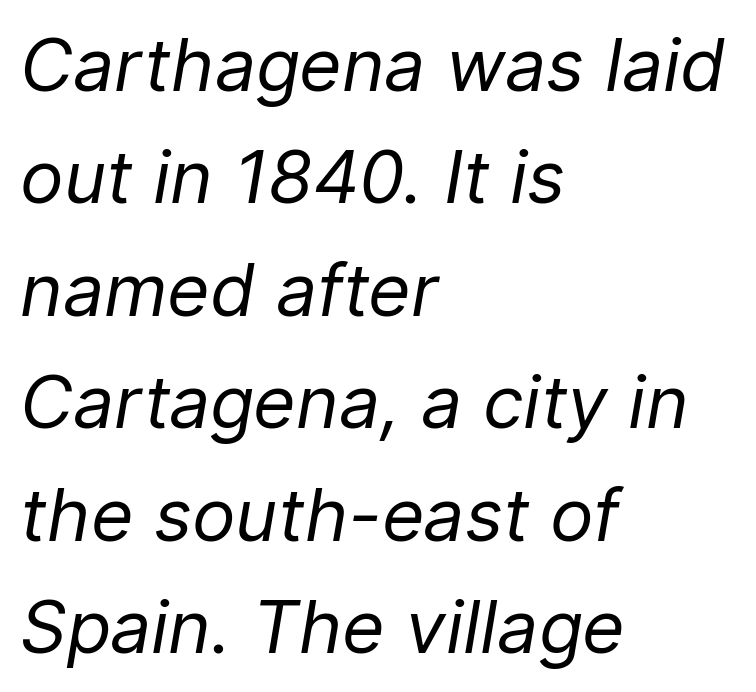
{"italic": "yes", "lean": "right", "slant_degrees": 9, "bold": "no", "weight": "regular", "width": "normal", "stroke_contrast": "low", "x_height": "medium", "monospaced": "no", "underline": "no", "align": "left", "line_spacing": "normal", "line_spacing_ratio": 1.54, "letter_spacing": "normal", "letter_spacing_em": 0.0, "glyph_px": 73}
